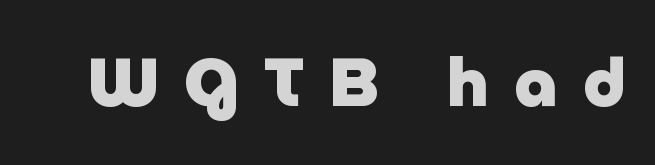
{"serif": "no", "italic": "no", "bold": "yes", "weight": "heavy", "width": "normal", "stroke_contrast": "low", "x_height": "medium", "monospaced": "no", "underline": "no", "letter_spacing": "wide", "letter_spacing_em": 0.38, "glyph_px": 67}
